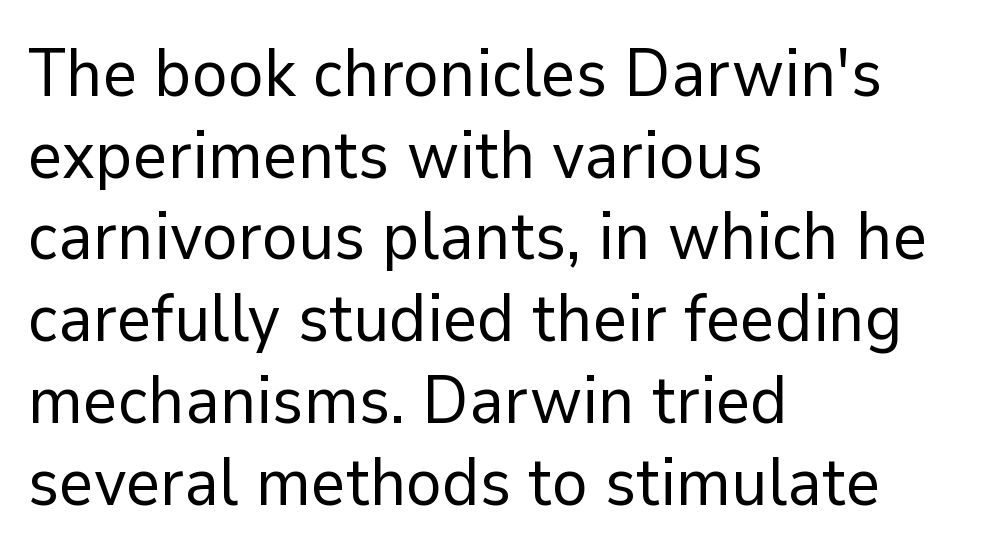
{"serif": "no", "italic": "no", "bold": "no", "weight": "regular", "width": "normal", "stroke_contrast": "low", "x_height": "medium", "monospaced": "no", "underline": "no", "align": "left", "line_spacing_ratio": 1.22, "letter_spacing": "normal", "letter_spacing_em": 0.0, "glyph_px": 67}
